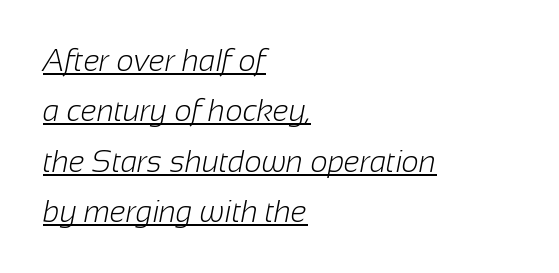
The image shows 30 px light sans-serif type; set left-aligned, normal line spacing (1.68x), normal letter spacing, underlined; low stroke contrast and a medium x-height.
